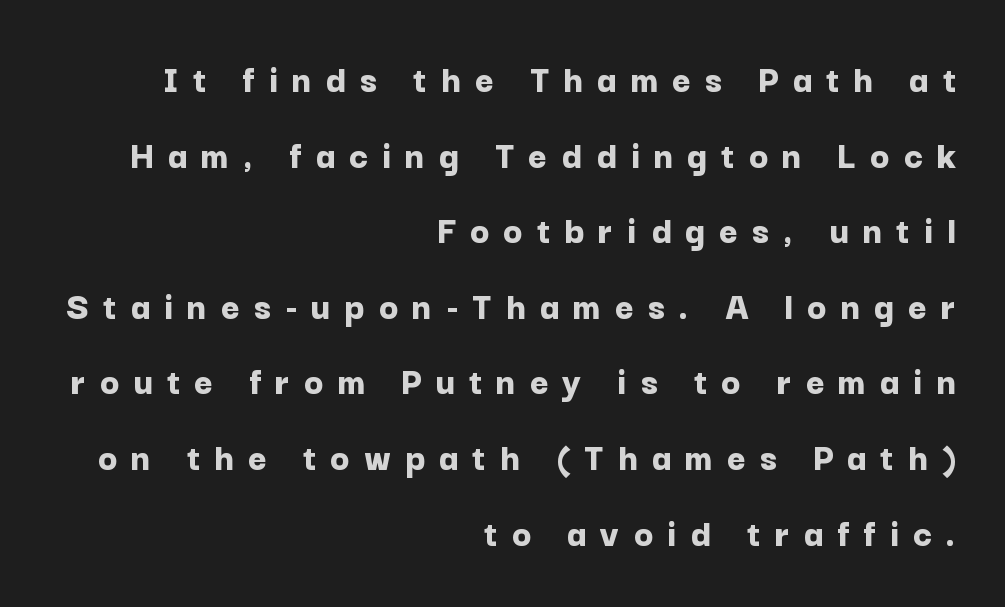
Letterform terminals end flat and unadorned throughout the passage. The passage shown is typed in a proportional face where columns would drift. These lines carry a lot of weight — the face is fully bold. The typography opts for an upright posture over an oblique one. Tracking value appears strongly positive — letters spread wide. The foot of each line stays bare and open.
